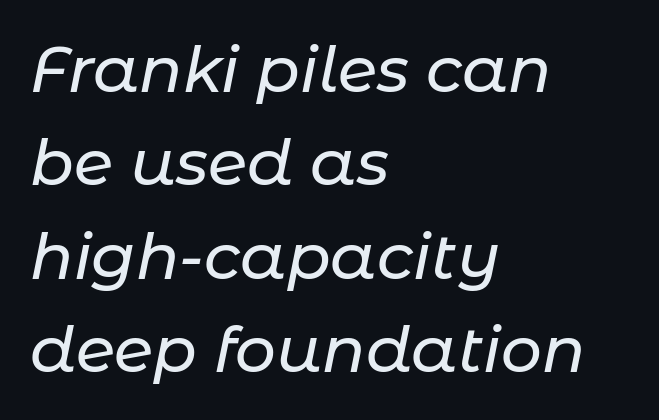
{"italic": "yes", "lean": "right", "slant_degrees": 11, "width": "normal", "stroke_contrast": "low", "x_height": "medium", "monospaced": "no", "underline": "no", "align": "left", "line_spacing": "normal", "line_spacing_ratio": 1.46, "letter_spacing": "normal", "letter_spacing_em": 0.0, "glyph_px": 64}
